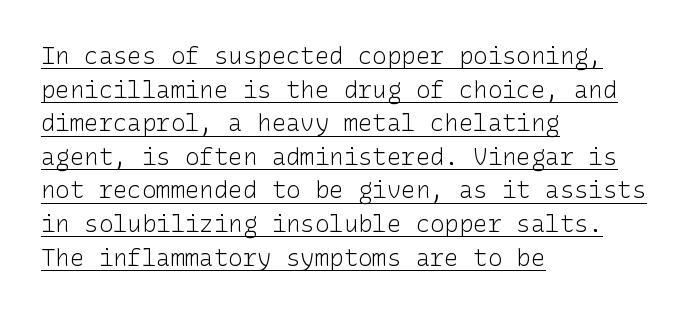
Q: Is the text bold? A: No.
Q: Is the text italic (slanted)? A: No, it is upright.
Q: Is the text underlined? A: Yes.
Q: How is the paragraph aligned? A: Left-aligned.
Q: Is the spacing between letters normal or unusually wide? A: Normal.
Q: Is the spacing between lines tight, normal or loose? A: Normal.
